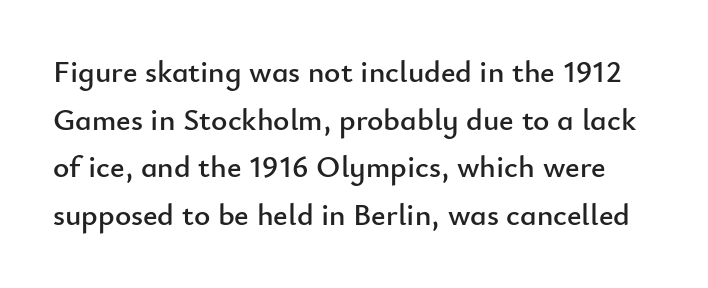
Q: Is the text italic (slanted)? A: No, it is upright.
Q: Is the typeface a serif or a sans-serif typeface? A: Sans-serif.
Q: Is the text underlined? A: No.
Q: Is the spacing between letters normal or unusually wide? A: Normal.
Q: Is the spacing between lines tight, normal or loose? A: Normal.
Q: Width (condensed, normal, or wide)? A: Normal.
Q: Stroke contrast? A: Low.
Q: x-height? A: Small.
Q: Monospaced? A: No.
